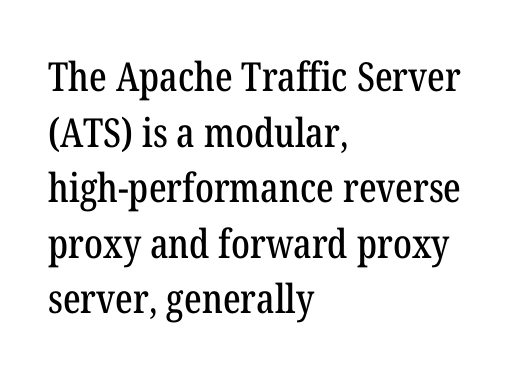
The image shows 40 px condensed serif type, upright; set left-aligned, normal line spacing (1.39x), normal letter spacing, not underlined; low stroke contrast and a medium x-height.
